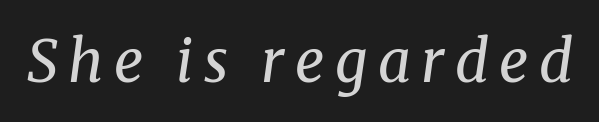
The image shows 58 px regular-weight serif type, italic (leaning right); set not underlined; medium stroke contrast and a medium x-height.
